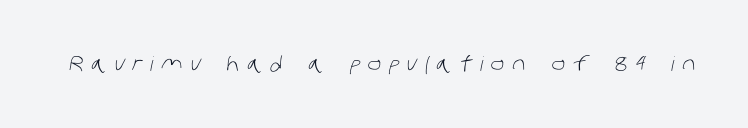
Caption: face not bold, strokes unweighted. The space beneath each line is pristine and unruled. Here the glyphs are tracked loosely, breaking word shapes into spaced letters.
